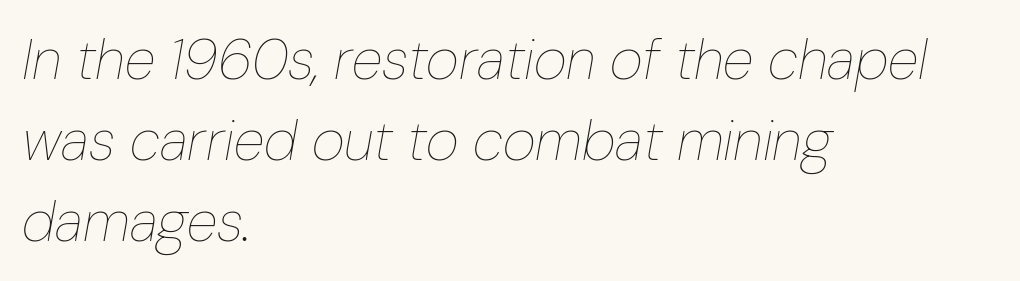
The image shows 57 px thin, condensed type, italic (leaning right); set left-aligned, normal line spacing (1.42x), normal letter spacing, not underlined; low stroke contrast and a medium x-height.
